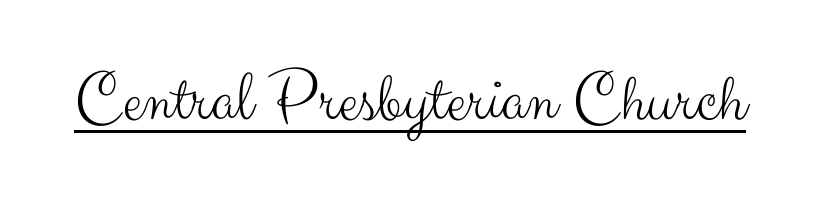
The image shows 72 px light sans-serif type; set normal letter spacing, underlined; medium stroke contrast and a small x-height.
